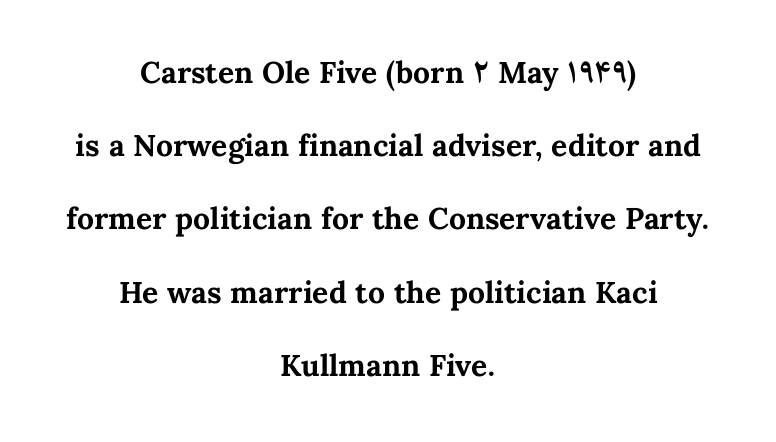
{"italic": "no", "bold": "yes", "weight": "bold", "width": "normal", "stroke_contrast": "medium", "x_height": "medium", "monospaced": "no", "underline": "no", "align": "center", "line_spacing": "loose", "line_spacing_ratio": 2.44, "letter_spacing": "normal", "letter_spacing_em": 0.0, "glyph_px": 30}
